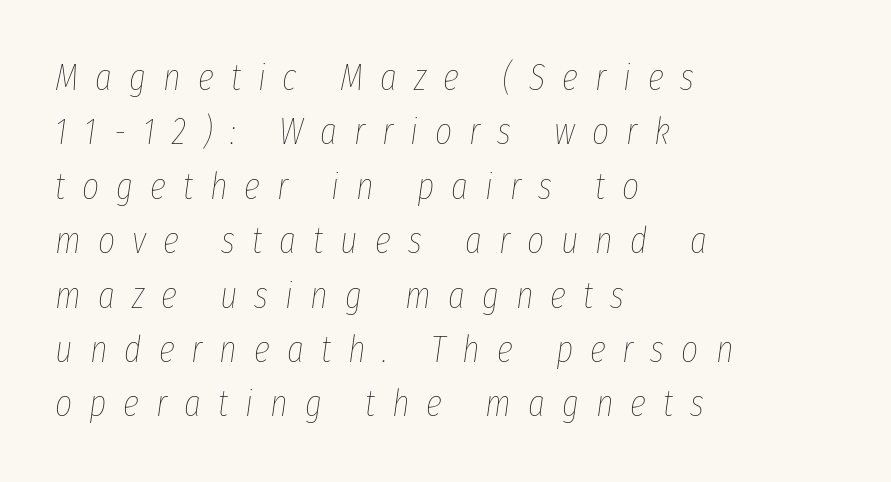
{"italic": "yes", "lean": "right", "slant_degrees": 8, "bold": "no", "weight": "thin", "width": "condensed", "stroke_contrast": "low", "x_height": "medium", "monospaced": "no", "underline": "no", "align": "left", "line_spacing": "normal", "line_spacing_ratio": 1.47, "letter_spacing": "wide", "letter_spacing_em": 0.46, "glyph_px": 37}
